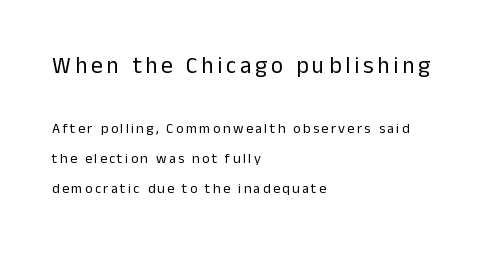
The image shows 23 px text type, upright; set left-aligned, loose line spacing (2.15x), not underlined; the first (top) block is 1.64x larger.
